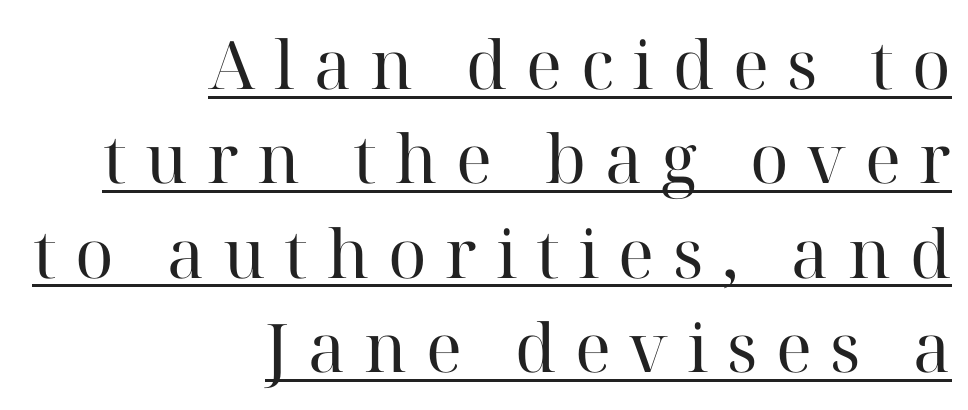
The image shows 67 px regular-weight serif type, upright; set right-aligned, normal line spacing (1.41x), unusually wide letter spacing (+0.28 em), underlined; high stroke contrast and a medium x-height.
